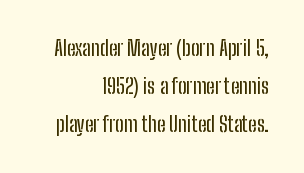
Q: Is the text italic (slanted)? A: No, it is upright.
Q: Is the text underlined? A: No.
Q: How is the paragraph aligned? A: Right-aligned.
Q: Is the spacing between letters normal or unusually wide? A: Normal.
